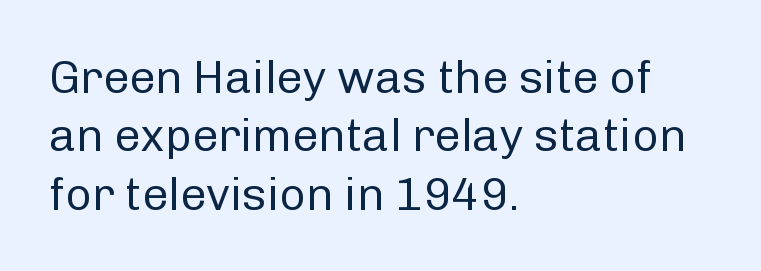
The image shows 46 px regular-weight sans-serif type, upright; set left-aligned, normal line spacing (1.27x), normal letter spacing, not underlined; low stroke contrast and a medium x-height.
